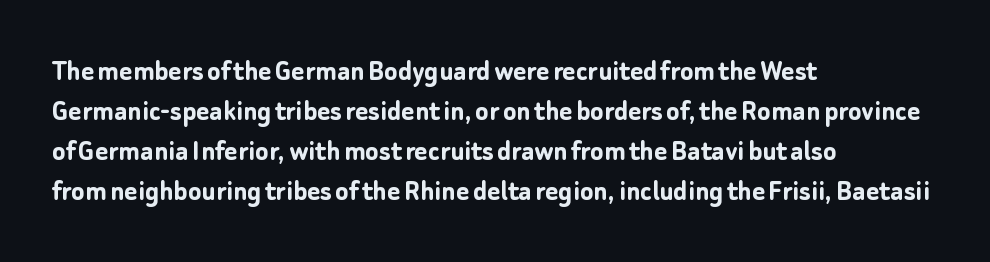
Classification — sans serif. A roman cut, with each character standing at attention. Lines of text with bare space underneath. Between one letter and the next there's only the usual sliver of space. The lines sit at an ordinary, default distance from one another.
